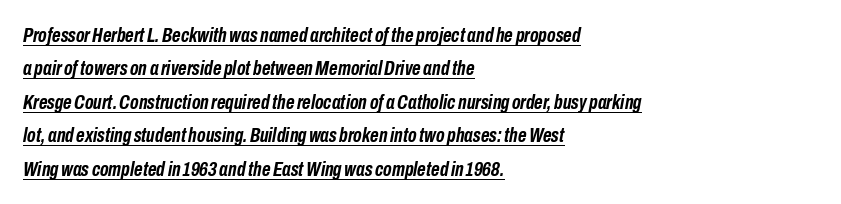
Q: Is the text bold? A: Yes.
Q: Is the text italic (slanted)? A: Yes, it leans right by about 10 degrees.
Q: Is the text underlined? A: Yes.
Q: How is the paragraph aligned? A: Left-aligned.
Q: Is the spacing between letters normal or unusually wide? A: Normal.
Q: Is the spacing between lines tight, normal or loose? A: Normal.
